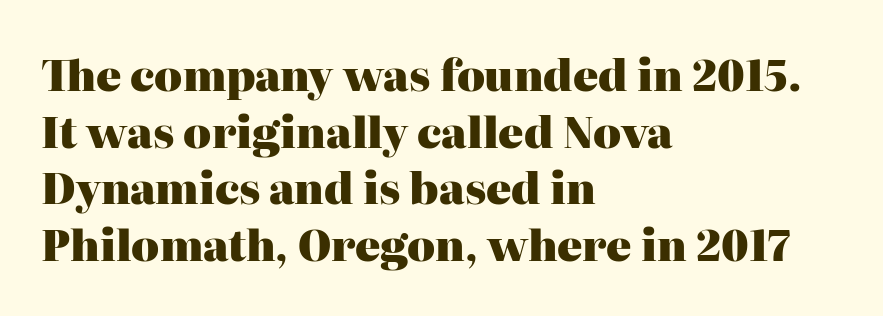
Honestly, there is no underline to notice here at all. The face used here has the dense, thick strokes of a bold. Horizontal alignment here is leftward, the default for most running prose. Looks like regular typesetting: each glyph gets only the width it needs. Each word holds together tightly as a unit, with standard inter-letter gaps.
